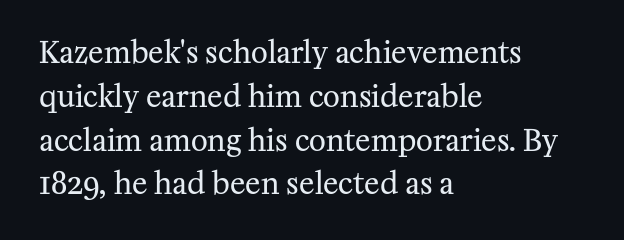
The image shows 29 px regular-weight serif type, upright; set left-aligned, normal line spacing (1.51x), normal letter spacing, not underlined; medium stroke contrast and a medium x-height.
